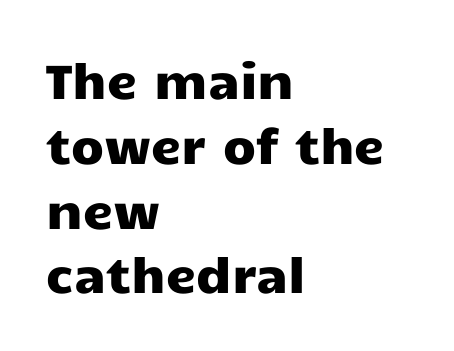
The letters stand upright; this is a roman face. Look at the tracking — it's just the regular setting, nothing added. What kind of face is this? One without serifs — a sans. Looks like regular typesetting: each glyph gets only the width it needs. Interline gaps are of average width in this sample.
